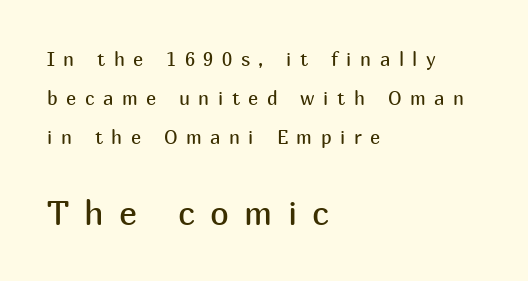
{"serif": "no", "italic": "no", "bold": "no", "weight": "regular", "width": "normal", "stroke_contrast": "medium", "x_height": "medium", "monospaced": "no", "underline": "no", "align": "left", "line_spacing": "loose", "line_spacing_ratio": 2.05, "letter_spacing": "wide", "letter_spacing_em": 0.45, "larger_block": "second", "size_ratio": 1.79, "glyph_px": 34}
